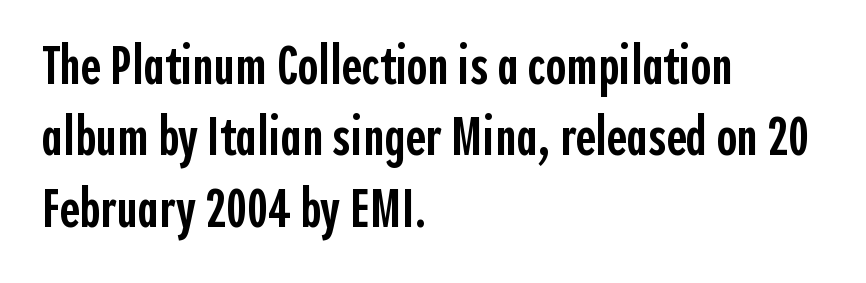
Q: Is the text bold? A: Semi-bold.
Q: Is the text italic (slanted)? A: No, it is upright.
Q: Is the typeface a serif or a sans-serif typeface? A: Sans-serif.
Q: Is the text underlined? A: No.
Q: How is the paragraph aligned? A: Left-aligned.
Q: Is the spacing between letters normal or unusually wide? A: Normal.
Q: Is the spacing between lines tight, normal or loose? A: Normal.
Q: Width (condensed, normal, or wide)? A: Condensed.
Q: x-height? A: Medium.
Q: Monospaced? A: No.
